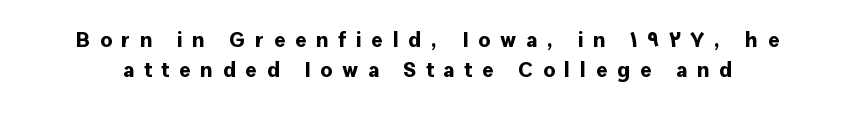
Q: Is the text bold? A: Yes.
Q: Is the text italic (slanted)? A: No, it is upright.
Q: Is the text underlined? A: No.
Q: Is the spacing between letters normal or unusually wide? A: Unusually wide.
Q: Is the spacing between lines tight, normal or loose? A: Normal.
